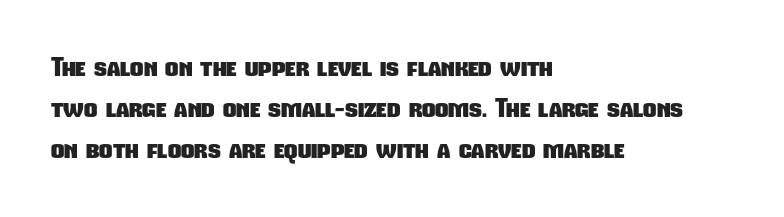
Q: Is the text bold? A: Yes.
Q: Is the text underlined? A: No.
Q: How is the paragraph aligned? A: Left-aligned.
Q: Is the spacing between letters normal or unusually wide? A: Normal.
Q: Is the spacing between lines tight, normal or loose? A: Normal.
